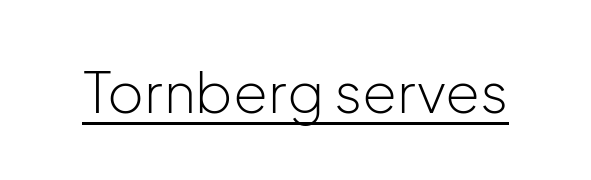
The image shows 56 px light sans-serif type, upright; set normal letter spacing, underlined; low stroke contrast and a medium x-height.
